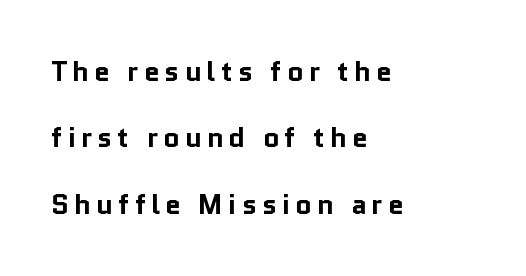
The image shows 28 px bold sans-serif type, upright; set left-aligned, loose line spacing (2.37x), not underlined; low stroke contrast and a medium x-height.
